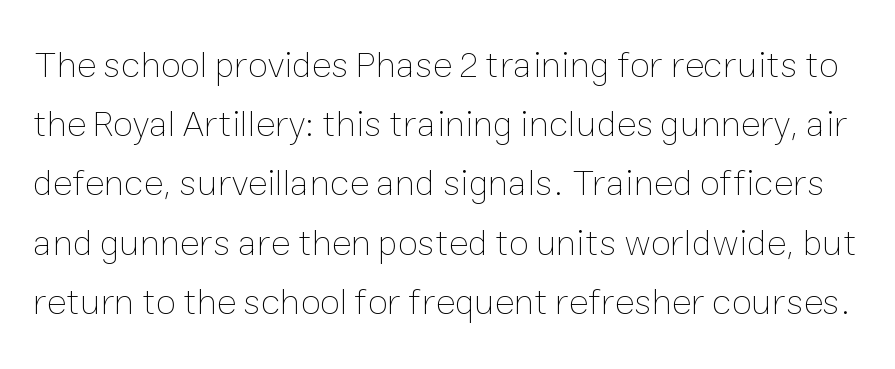
The image shows 37 px thin type, upright; set normal line spacing (1.6x), normal letter spacing, not underlined; low stroke contrast and a medium x-height.
